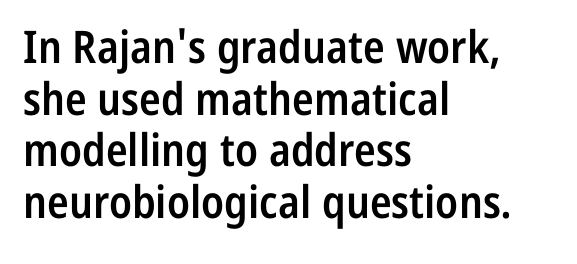
The image shows 45 px semibold, condensed sans-serif type, upright; set left-aligned, tight line spacing (1.15x), normal letter spacing, not underlined; low stroke contrast and a medium x-height.
